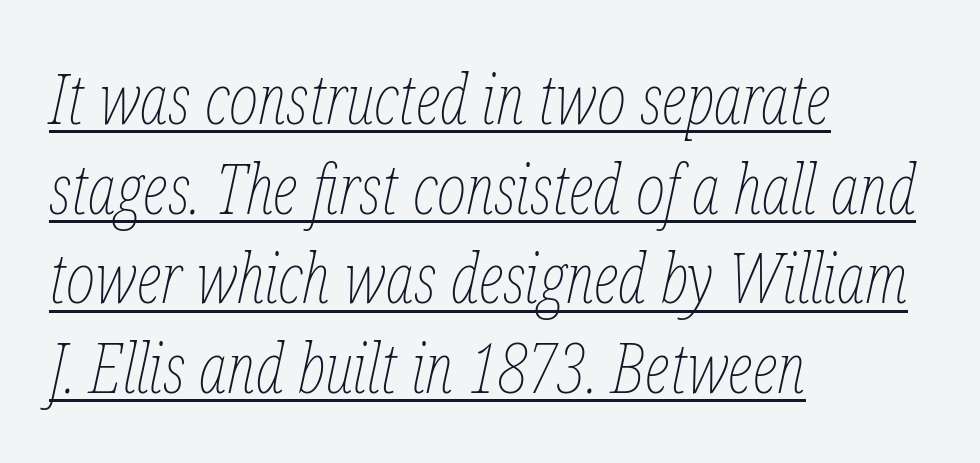
The image shows 70 px thin, condensed type, italic (leaning right); set left-aligned, normal line spacing (1.28x), normal letter spacing, underlined; low stroke contrast and a medium x-height.
